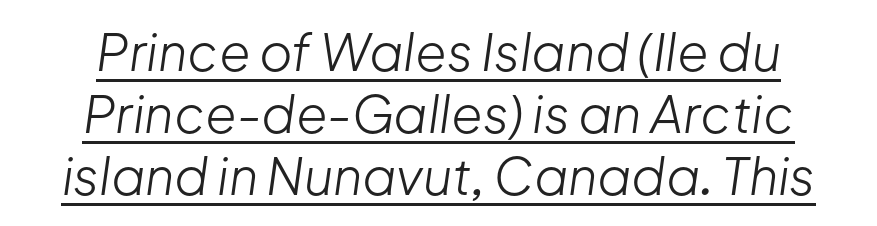
Q: Is the text bold? A: No.
Q: Is the text italic (slanted)? A: Yes, it leans right by about 8 degrees.
Q: Is the text underlined? A: Yes.
Q: How is the paragraph aligned? A: Centered.
Q: Is the spacing between letters normal or unusually wide? A: Normal.
Q: Width (condensed, normal, or wide)? A: Normal.
Q: Stroke contrast? A: Low.
Q: x-height? A: Medium.
Q: Monospaced? A: No.
